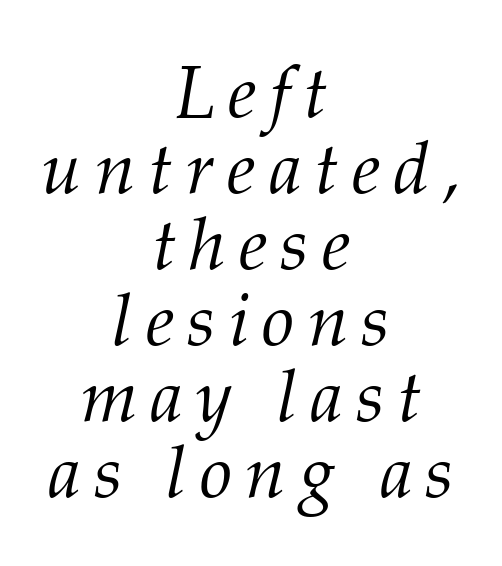
Q: Is the text bold? A: No.
Q: Is the text italic (slanted)? A: Yes, it leans right by about 12 degrees.
Q: Is the typeface a serif or a sans-serif typeface? A: Serif.
Q: Is the text underlined? A: No.
Q: How is the paragraph aligned? A: Centered.
Q: Is the spacing between lines tight, normal or loose? A: Tight.
Q: Width (condensed, normal, or wide)? A: Normal.
Q: Stroke contrast? A: Medium.
Q: x-height? A: Medium.
Q: Monospaced? A: No.
